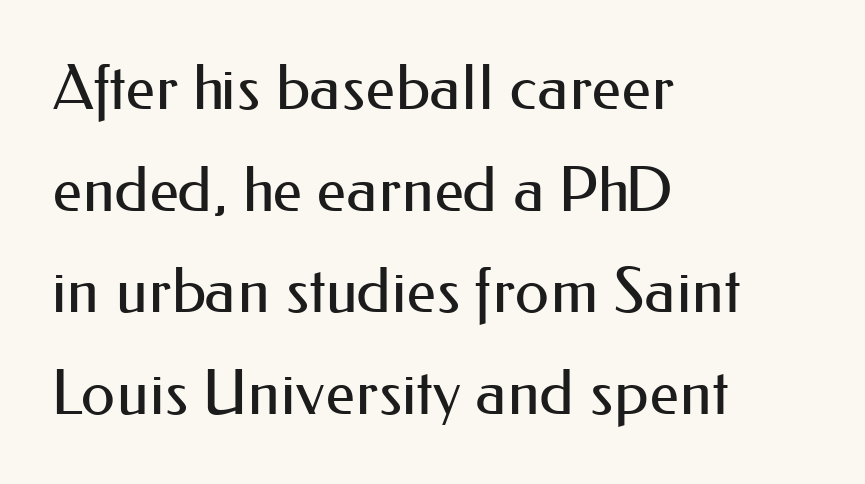
{"serif": "no", "italic": "no", "bold": "no", "weight": "regular", "width": "normal", "stroke_contrast": "medium", "x_height": "small", "monospaced": "no", "underline": "no", "align": "left", "line_spacing": "normal", "line_spacing_ratio": 1.64, "letter_spacing": "normal", "letter_spacing_em": 0.0, "glyph_px": 62}
